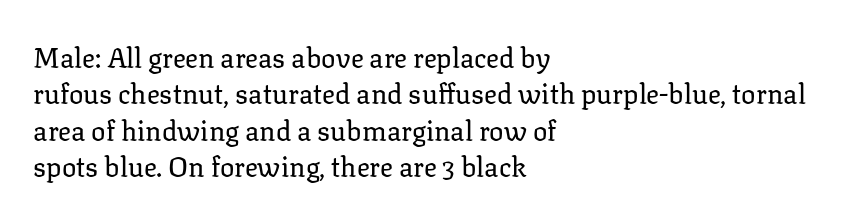
{"italic": "no", "bold": "no", "underline": "no", "align": "left", "line_spacing": "normal", "line_spacing_ratio": 1.35, "letter_spacing": "normal", "letter_spacing_em": 0.0, "glyph_px": 27}
